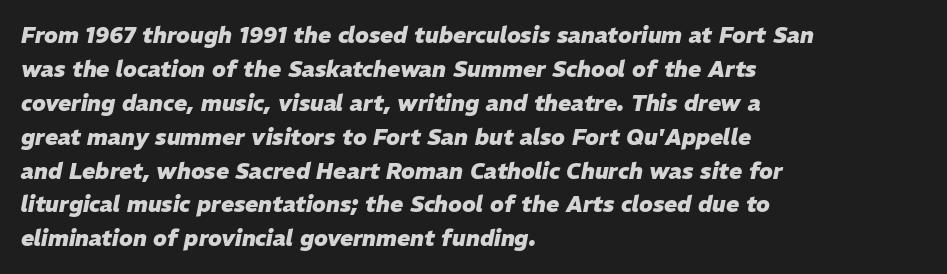
The image shows 22 px bold type, italic (leaning right); set left-aligned, normal line spacing (1.54x), normal letter spacing, not underlined.
